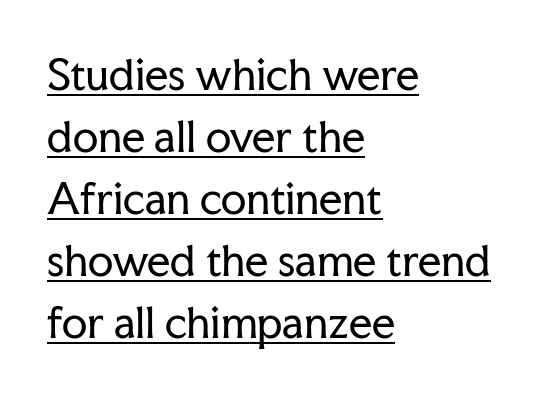
The words here are underlined. Looks like regular typesetting: each glyph gets only the width it needs. The type is set solid horizontally, with unmodified tracking. Observe the serifs anchoring each vertical stroke in this sample. Designer's note — italics off, roman on. Heft: none added — not bold.
